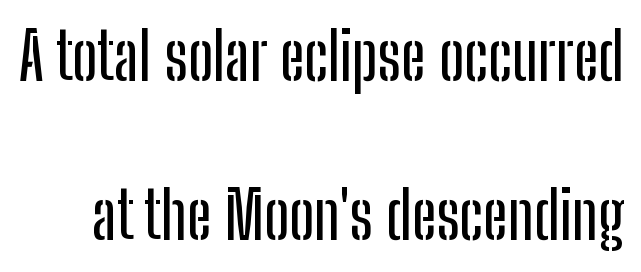
{"serif": "no", "italic": "no", "width": "condensed", "stroke_contrast": "low", "x_height": "medium", "monospaced": "no", "underline": "no", "line_spacing": "loose", "line_spacing_ratio": 2.45, "letter_spacing": "normal", "letter_spacing_em": 0.0, "glyph_px": 65}
